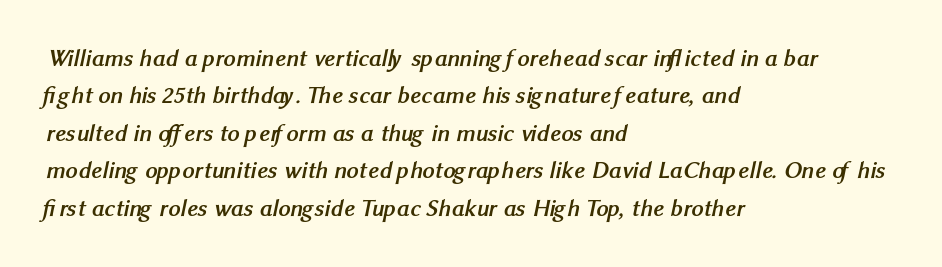
Leading: standard. Plenty of ink on the page — the face is bold. Letter spacing: default. These lines stack with their left ends in a neat column.
